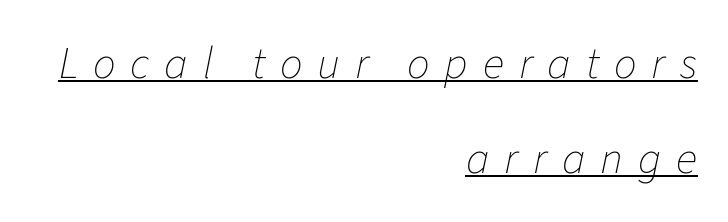
{"italic": "yes", "lean": "right", "slant_degrees": 11, "bold": "no", "weight": "thin", "width": "normal", "stroke_contrast": "low", "x_height": "medium", "monospaced": "no", "underline": "yes", "align": "right", "line_spacing": "loose", "line_spacing_ratio": 2.11, "letter_spacing": "wide", "letter_spacing_em": 0.33, "glyph_px": 45}
